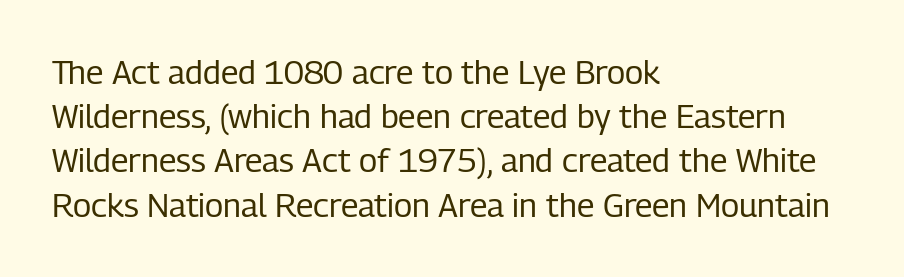
The passage shown has conventional tracking throughout. No feet cap the strokes, marking this as sans-serif type. This block has exactly the height ordinary leading produces. Alignment: flush left. Check under the words: just untouched page. The rendering uses natural spacing where letterforms have individual widths.
